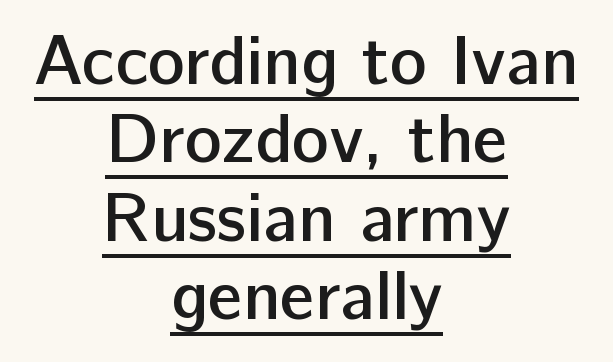
{"serif": "no", "italic": "no", "bold": "semi", "weight": "semibold", "width": "normal", "stroke_contrast": "low", "x_height": "medium", "monospaced": "no", "underline": "yes", "align": "center", "line_spacing": "tight", "line_spacing_ratio": 1.12, "letter_spacing": "normal", "letter_spacing_em": 0.0, "glyph_px": 70}
